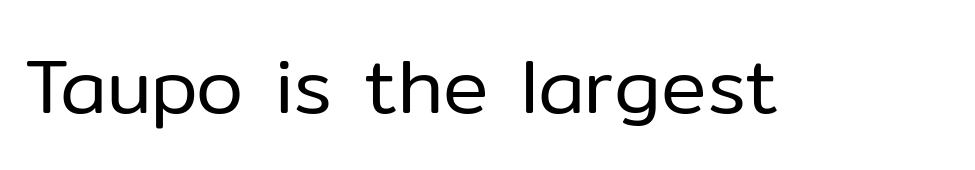
The image shows 76 px regular-weight sans-serif type, upright; set normal letter spacing, not underlined; low stroke contrast and a medium x-height.
